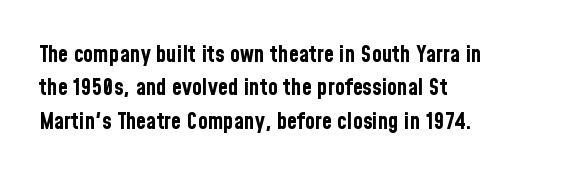
Every letter is thick-stroked: bold, no question. The space directly below the letters is spotless. How would I describe the line gaps? Plain and ordinary. A classic flush-left, rag-right setting is used for this passage. The specimen reads as upright at a glance.
